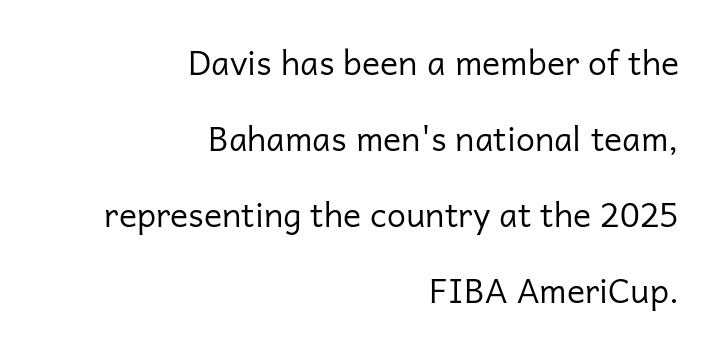
Teacher's note: observe the even right margin — that is flush-right alignment. Each letter keeps its own natural width here, so spacing adapts to shape. Decoration check: the copy has no underline. Is this a sans? Yes — the strokes have no serifs. The face looks like a standard text weight, possibly lighter.
